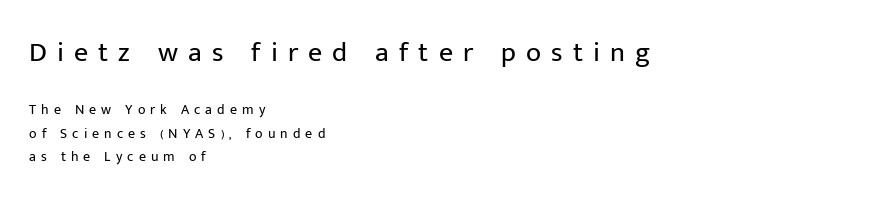
Is there much room between lines? A standard amount, neither cramped nor airy. The letters advance in unequal steps, a hallmark of proportional type. Caption: multi-line text, flush left, ragged right. These glyphs show unthickened strokes, regular width or finer. The more generous point size was reserved for the upper chunk.
